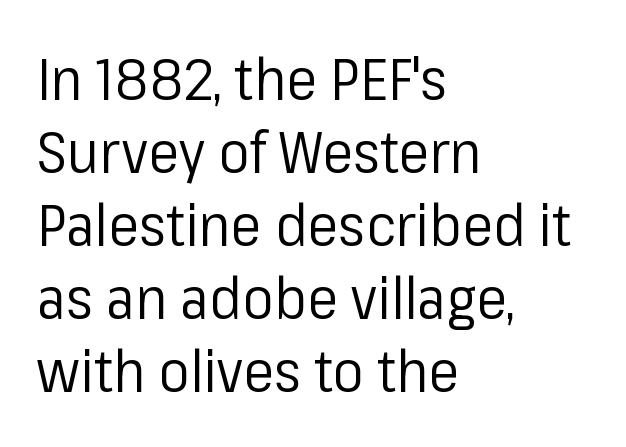
Weight: in the light-to-regular range. Check where the strokes stop: nothing finishes them off — pure sans. Only glyphs here, with clear space below each row. Evenly set lines give the paragraph a standard silhouette.
